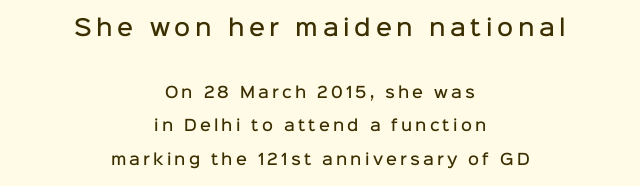
Q: Is the text bold? A: Semi-bold.
Q: Is the text italic (slanted)? A: No, it is upright.
Q: Is the text underlined? A: No.
Q: How is the paragraph aligned? A: Centered.
Q: Is the spacing between letters normal or unusually wide? A: Unusually wide.
Q: Is the spacing between lines tight, normal or loose? A: Loose.
Q: Which block of text is set in a larger size, the first (top) or the second (bottom)? A: The first (top) one.
